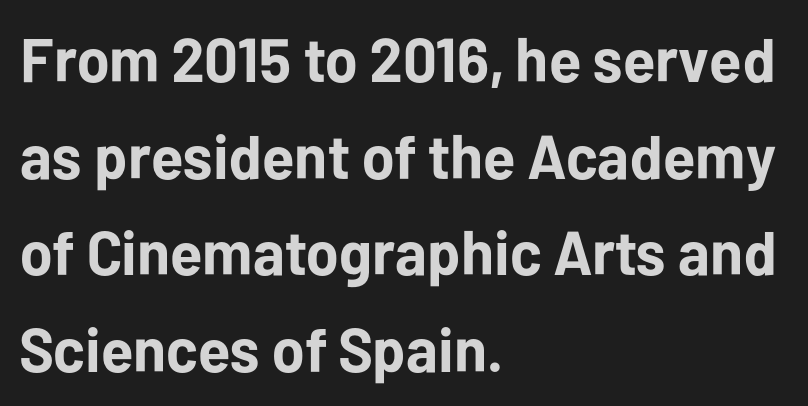
The image shows 62 px bold sans-serif type, upright; set left-aligned, normal line spacing (1.56x), normal letter spacing, not underlined; low stroke contrast and a medium x-height.
